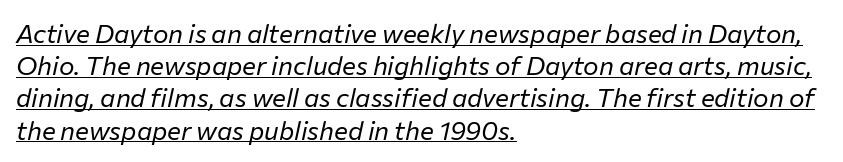
{"italic": "yes", "lean": "right", "slant_degrees": 12, "bold": "no", "underline": "yes", "align": "left", "line_spacing_ratio": 1.24, "letter_spacing": "normal", "letter_spacing_em": 0.0, "glyph_px": 26}
